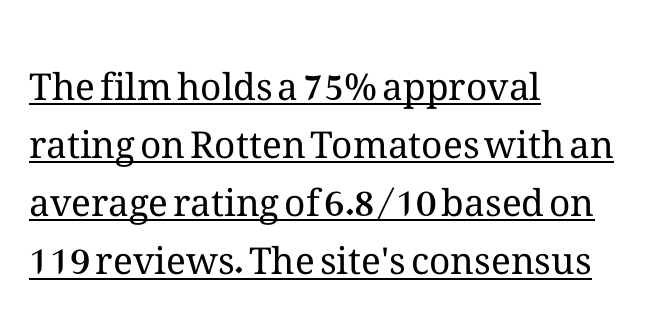
{"italic": "no", "bold": "no", "weight": "regular", "width": "normal", "stroke_contrast": "medium", "x_height": "medium", "monospaced": "no", "underline": "yes", "align": "left", "line_spacing": "normal", "line_spacing_ratio": 1.57, "letter_spacing": "normal", "letter_spacing_em": 0.0, "glyph_px": 37}
